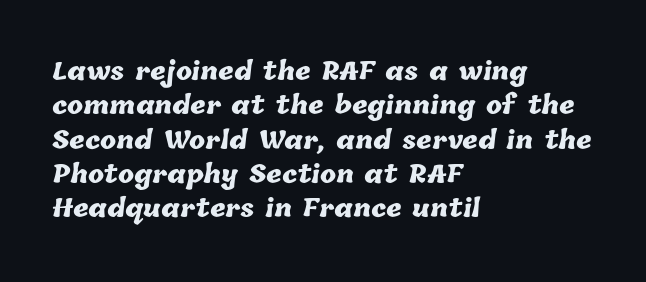
Caption: bold face, heavy strokes. Notice how descenders clear the ascenders below comfortably — that's standard leading. The specimen omits any rule beneath the text block's lines. Words appear dense and cohesive because spacing is normal. Visually the block forms a straight wall on the left and a jagged coastline on the right.
